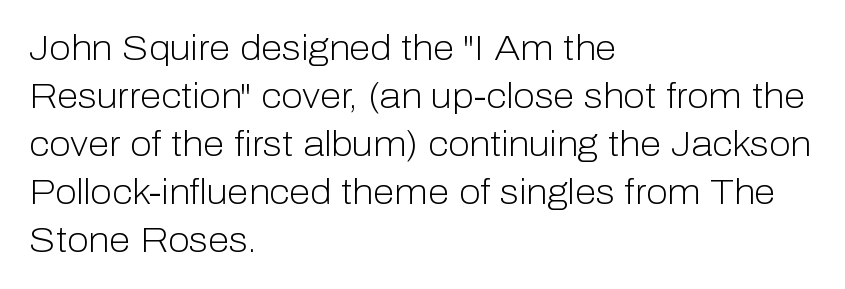
The image shows 35 px light sans-serif type, upright; set left-aligned, normal line spacing (1.37x), normal letter spacing, not underlined; low stroke contrast and a medium x-height.
